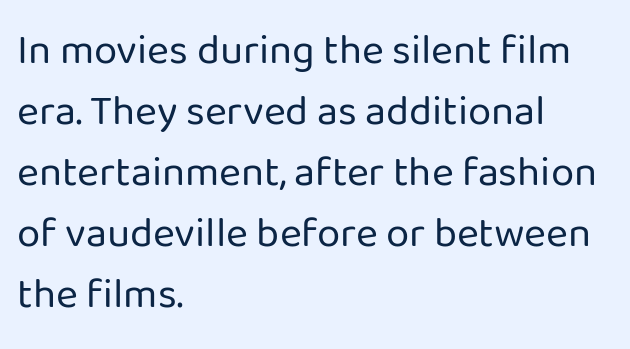
Are there feet on the stems? There aren't — it's a sans. No heavy texture on the line: the type isn't bold. Each letter keeps its own natural width here, so spacing adapts to shape. Notice how the passage keeps a crisp vertical edge on the left only. Anything drawn beneath the words? Only blank space.
